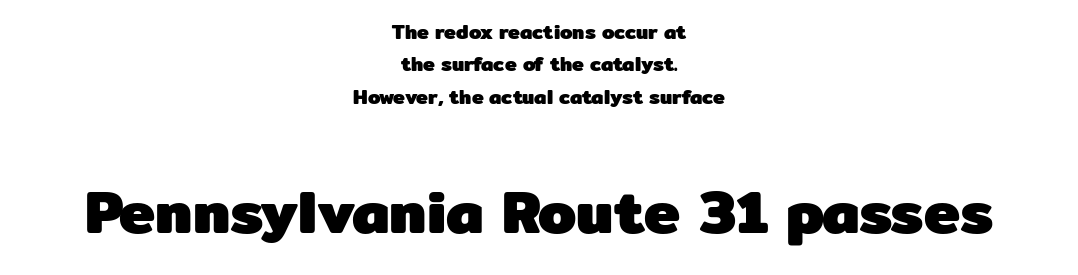
Q: Is the text bold? A: Yes.
Q: Is the text italic (slanted)? A: No, it is upright.
Q: Is the typeface a serif or a sans-serif typeface? A: Sans-serif.
Q: Is the text underlined? A: No.
Q: How is the paragraph aligned? A: Centered.
Q: Is the spacing between letters normal or unusually wide? A: Normal.
Q: Is the spacing between lines tight, normal or loose? A: Normal.
Q: Which block of text is set in a larger size, the first (top) or the second (bottom)? A: The second (bottom) one.
Q: Width (condensed, normal, or wide)? A: Normal.
Q: Stroke contrast? A: Low.
Q: x-height? A: Medium.
Q: Monospaced? A: No.
